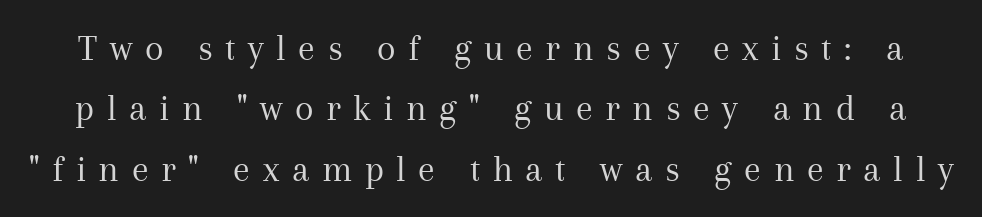
{"serif": "yes", "italic": "no", "bold": "no", "weight": "regular", "width": "normal", "stroke_contrast": "medium", "x_height": "medium", "monospaced": "no", "underline": "no", "line_spacing": "normal", "line_spacing_ratio": 1.59, "letter_spacing": "wide", "letter_spacing_em": 0.33, "glyph_px": 38}
